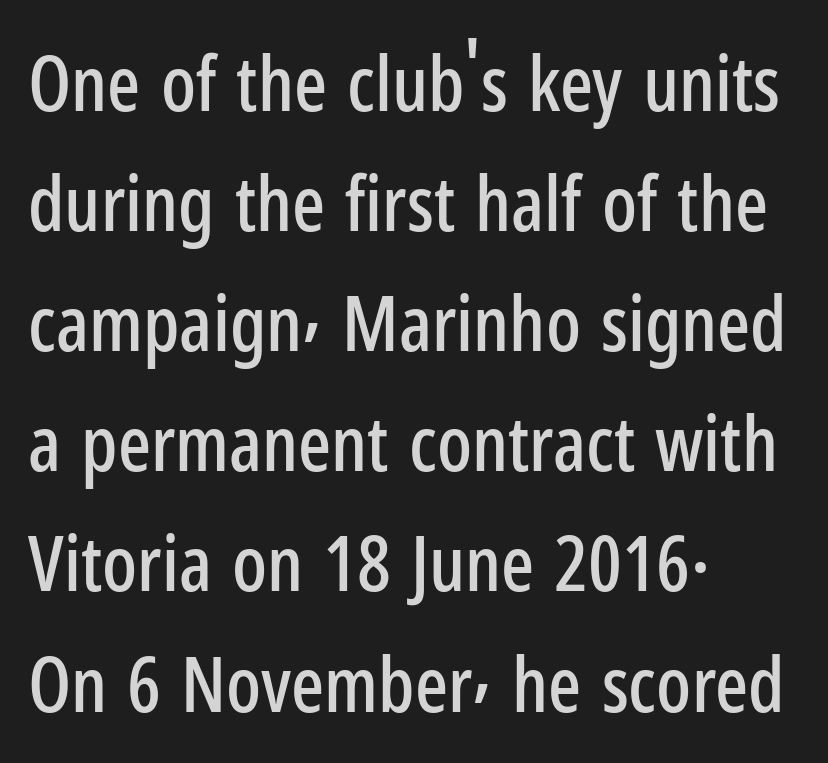
The image shows 77 px condensed sans-serif type, upright; set left-aligned, normal line spacing (1.56x), normal letter spacing, not underlined; low stroke contrast and a medium x-height.
